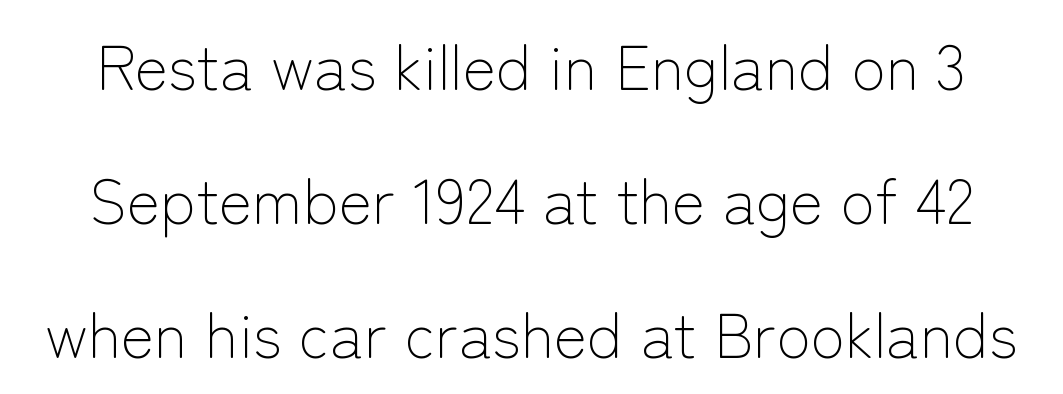
The image shows 63 px light sans-serif type, upright; set loose line spacing (2.13x), normal letter spacing, not underlined; low stroke contrast and a medium x-height.
